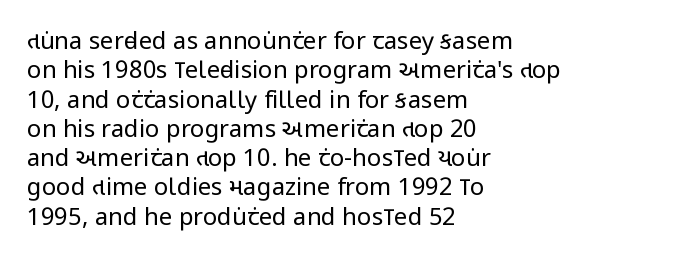
Notice how the stems are strictly vertical — no italics here. Standard letterfit; no display-style spreading of the glyphs. The space beneath each line is pristine and unruled. Counters stay open thanks to moderate or lighter strokes. A classic flush-left, rag-right setting is used for this passage.
